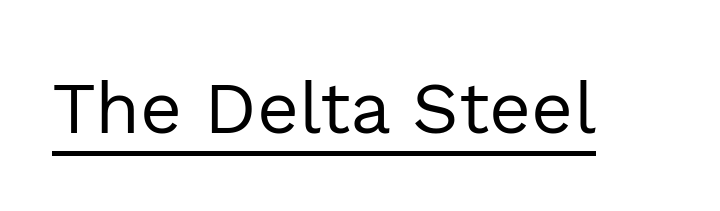
Does extra space separate the letters? No, they use regular spacing. A roman cut, with each character standing at attention. The cut favours lightness, reaching ordinary text weight at its darkest. Observe the absence of serifs on each vertical stroke in this sample.
